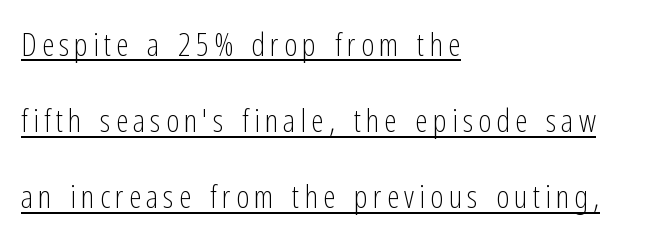
The lettering is marked with a stroke running underneath it. Every stem runs plumb, perpendicular to the baseline. Each letter keeps its own natural width here, so spacing adapts to shape. Visually the block forms a straight wall on the left and a jagged coastline on the right. The passage shown is typeset with a sans-serif family.
